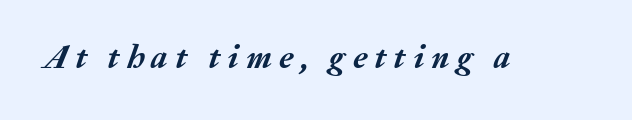
Q: Is the text bold? A: Yes.
Q: Is the text italic (slanted)? A: Yes, it leans right by about 20 degrees.
Q: Is the text underlined? A: No.
Q: Is the spacing between letters normal or unusually wide? A: Unusually wide.
Q: Width (condensed, normal, or wide)? A: Normal.
Q: Stroke contrast? A: Medium.
Q: x-height? A: Medium.
Q: Monospaced? A: No.
